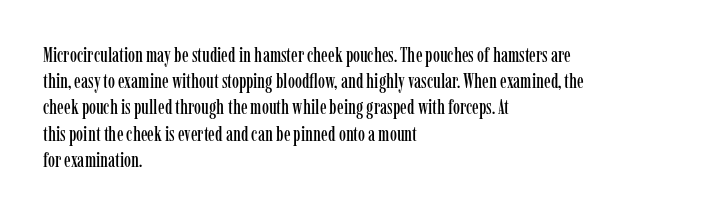
The image shows 20 px text type, upright; set left-aligned, normal line spacing (1.31x), normal letter spacing, not underlined.
